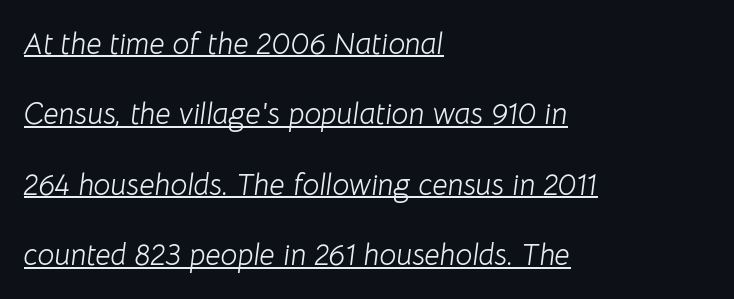
The image shows 30 px light type, italic (leaning right); set left-aligned, loose line spacing (2.35x), normal letter spacing, underlined; low stroke contrast and a medium x-height.
